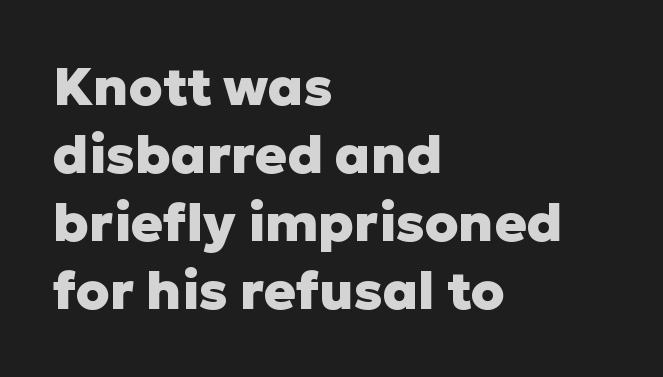
Q: Is the text bold? A: Yes.
Q: Is the text italic (slanted)? A: No, it is upright.
Q: Is the typeface a serif or a sans-serif typeface? A: Sans-serif.
Q: Is the text underlined? A: No.
Q: How is the paragraph aligned? A: Left-aligned.
Q: Is the spacing between letters normal or unusually wide? A: Normal.
Q: Is the spacing between lines tight, normal or loose? A: Normal.
Q: Width (condensed, normal, or wide)? A: Normal.
Q: Stroke contrast? A: Low.
Q: x-height? A: Medium.
Q: Monospaced? A: No.
